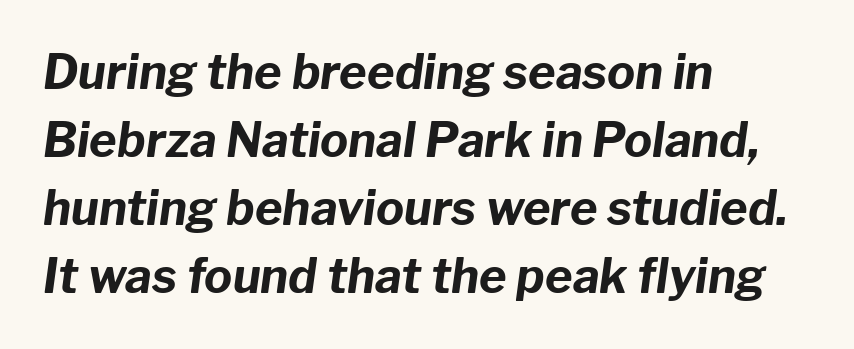
{"italic": "yes", "lean": "right", "slant_degrees": 8, "bold": "yes", "weight": "bold", "width": "normal", "stroke_contrast": "low", "x_height": "medium", "monospaced": "no", "underline": "no", "align": "left", "line_spacing": "normal", "line_spacing_ratio": 1.45, "letter_spacing": "normal", "letter_spacing_em": 0.0, "glyph_px": 47}
